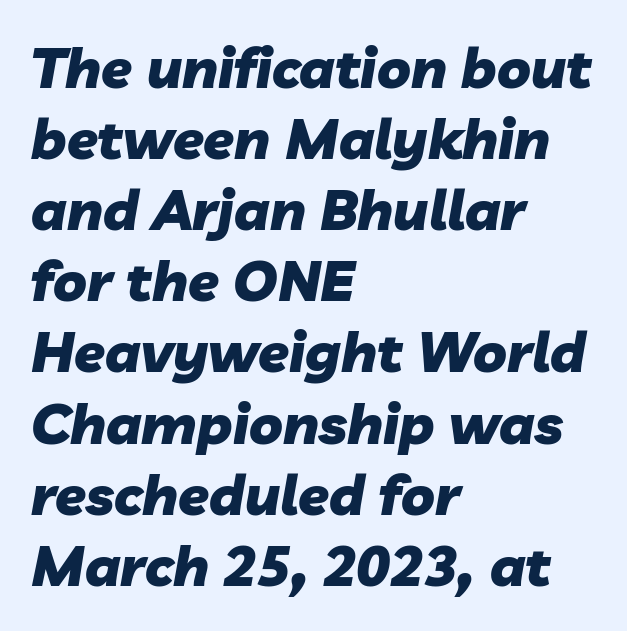
If you drew a line through each stem, it would be angled. The rag falls on the right side of this text block. This block has exactly the height ordinary leading produces. Underlining? Definitely not there. Looks like regular typesetting: each glyph gets only the width it needs. Default kerning and tracking; the words read as compact shapes.
